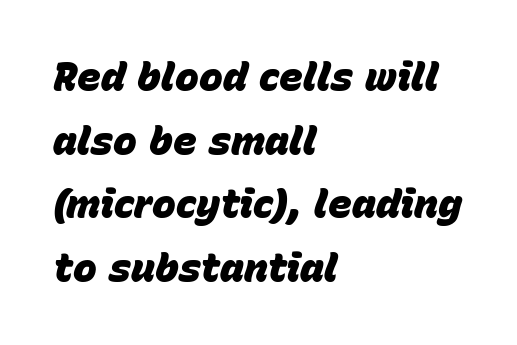
{"italic": "yes", "lean": "right", "slant_degrees": 15, "bold": "yes", "weight": "heavy", "width": "normal", "stroke_contrast": "low", "x_height": "large", "monospaced": "no", "underline": "no", "align": "left", "line_spacing": "normal", "line_spacing_ratio": 1.59, "letter_spacing": "normal", "letter_spacing_em": 0.0, "glyph_px": 40}
